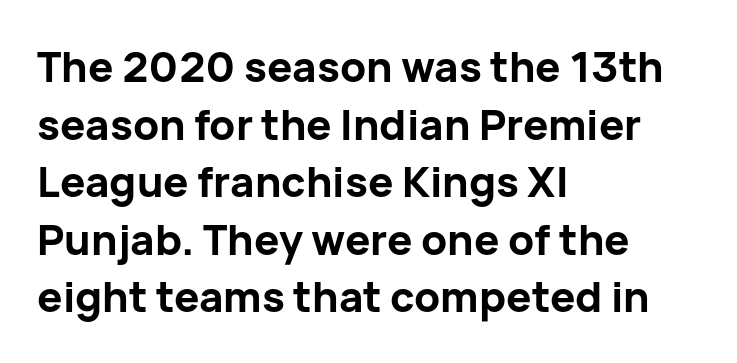
{"serif": "no", "italic": "no", "bold": "yes", "weight": "bold", "width": "normal", "stroke_contrast": "low", "x_height": "medium", "monospaced": "no", "underline": "no", "align": "left", "line_spacing": "normal", "line_spacing_ratio": 1.37, "letter_spacing": "normal", "letter_spacing_em": 0.0, "glyph_px": 42}
